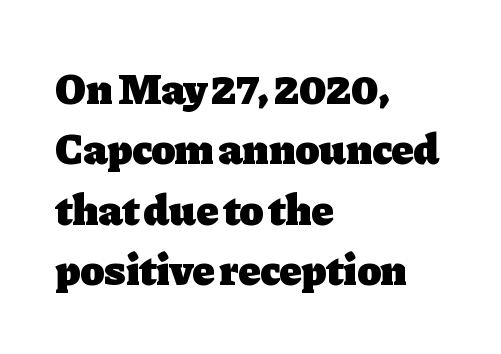
The image shows 44 px heavy serif type, upright; set left-aligned, normal line spacing (1.37x), normal letter spacing, not underlined; low stroke contrast and a medium x-height.
